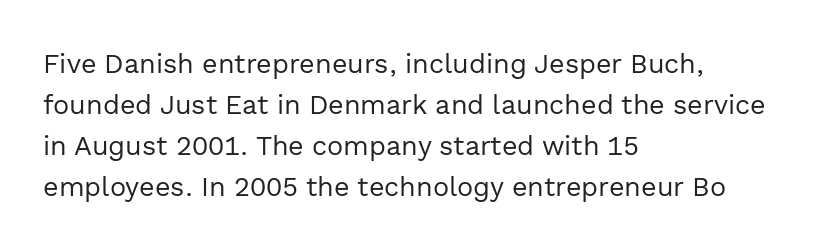
On a weight scale, this lands at 450 or below. The passage shown has conventional tracking throughout. A normal amount of white space separates one row of letters from the next. The rag falls on the right side of this text block.
